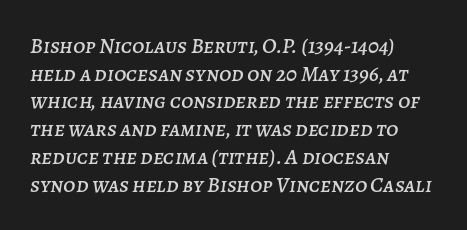
Q: Is the text italic (slanted)? A: Yes, it leans right by about 7 degrees.
Q: Is the text underlined? A: No.
Q: How is the paragraph aligned? A: Left-aligned.
Q: Is the spacing between letters normal or unusually wide? A: Normal.
Q: Is the spacing between lines tight, normal or loose? A: Normal.
